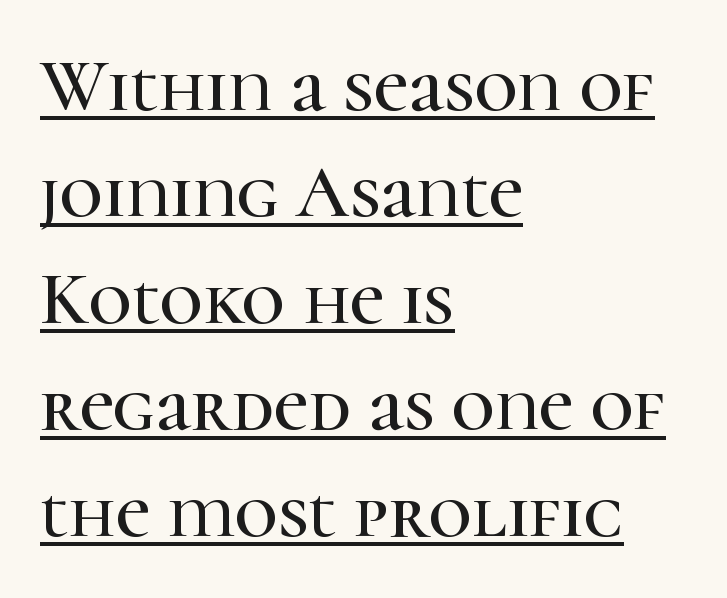
Q: Is the text italic (slanted)? A: No, it is upright.
Q: Is the typeface a serif or a sans-serif typeface? A: Serif.
Q: Is the text underlined? A: Yes.
Q: How is the paragraph aligned? A: Left-aligned.
Q: Is the spacing between letters normal or unusually wide? A: Normal.
Q: Is the spacing between lines tight, normal or loose? A: Normal.
Q: Width (condensed, normal, or wide)? A: Normal.
Q: Stroke contrast? A: High.
Q: x-height? A: Medium.
Q: Monospaced? A: No.
